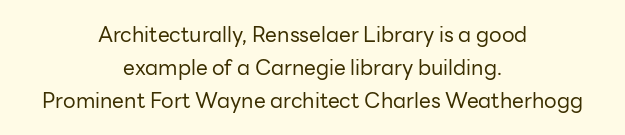
The letters stand straight up with perfectly vertical stems. Honestly, there is no underline to notice here at all. Nobody touched the tracking dial on this one. No letter is thick-stroked: the sample isn't bold. Neither beginnings nor endings align; midpoints do.
